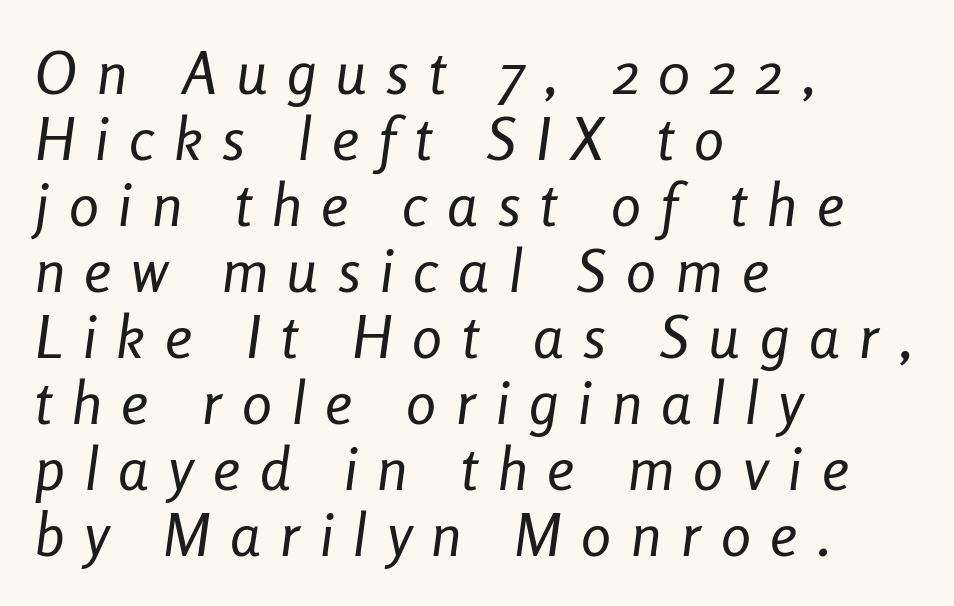
{"italic": "yes", "lean": "right", "slant_degrees": 8, "bold": "no", "weight": "regular", "width": "condensed", "stroke_contrast": "low", "x_height": "medium", "monospaced": "no", "underline": "no", "align": "left", "line_spacing": "tight", "line_spacing_ratio": 1.1, "letter_spacing": "wide", "letter_spacing_em": 0.33, "glyph_px": 60}
